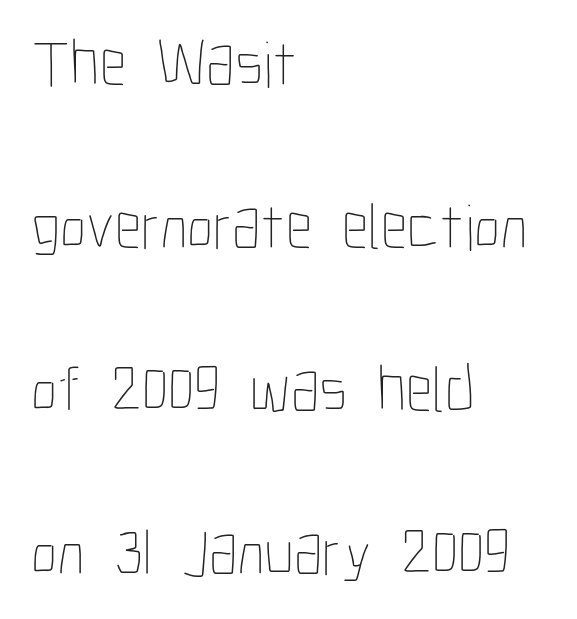
Q: Is the text bold? A: No.
Q: Is the text italic (slanted)? A: No, it is upright.
Q: Is the text underlined? A: No.
Q: How is the paragraph aligned? A: Left-aligned.
Q: Is the spacing between letters normal or unusually wide? A: Normal.
Q: Is the spacing between lines tight, normal or loose? A: Loose.
Q: Width (condensed, normal, or wide)? A: Condensed.
Q: Stroke contrast? A: Low.
Q: x-height? A: Medium.
Q: Monospaced? A: No.
